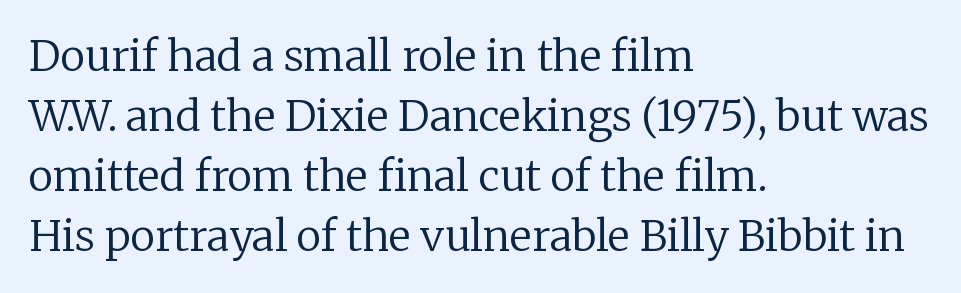
Style check: upright. Interline gaps are of average width in this sample. Look at the tracking — it's just the regular setting, nothing added. Which margin do the lines hug? The left one — the right edge is uneven. The weight tops out at a normal text grade. Spacing verdict: proportional, widths tailored to each character.
